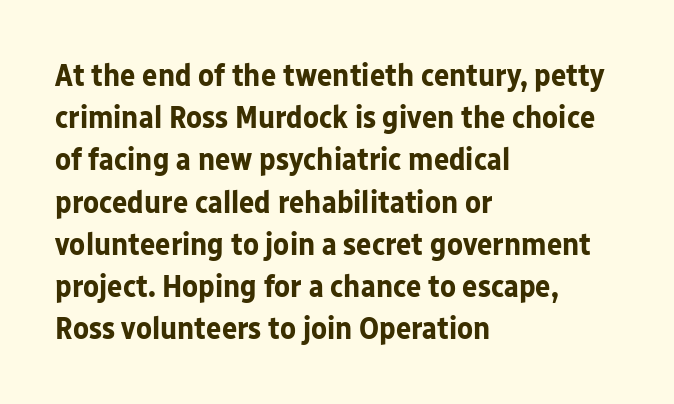
The image shows 32 px bold sans-serif type, upright; set left-aligned, normal line spacing (1.32x), normal letter spacing, not underlined; low stroke contrast and a medium x-height.
